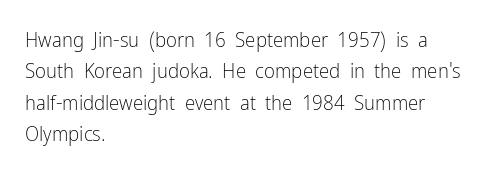
The image shows 21 px text type, upright; set left-aligned, normal line spacing (1.49x), normal letter spacing, not underlined.
